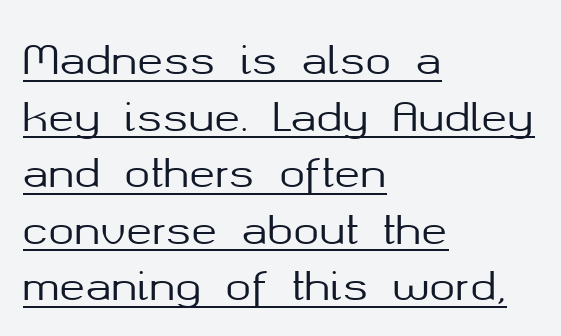
{"serif": "no", "italic": "no", "width": "normal", "stroke_contrast": "medium", "x_height": "medium", "monospaced": "no", "underline": "yes", "align": "left", "line_spacing": "normal", "line_spacing_ratio": 1.45, "letter_spacing": "normal", "letter_spacing_em": 0.0, "glyph_px": 39}
